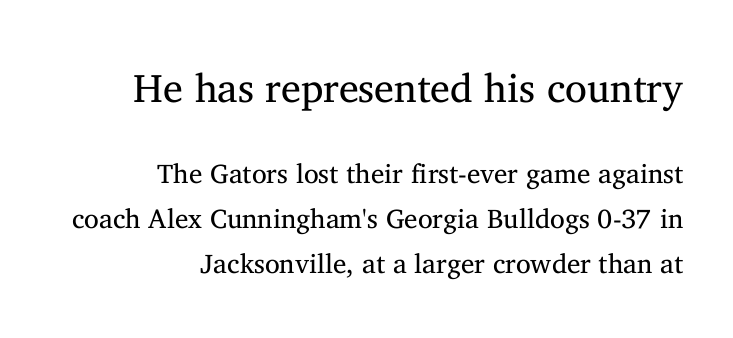
Q: Is the text bold? A: No.
Q: Is the text italic (slanted)? A: No, it is upright.
Q: Is the typeface a serif or a sans-serif typeface? A: Serif.
Q: Is the text underlined? A: No.
Q: How is the paragraph aligned? A: Right-aligned.
Q: Is the spacing between letters normal or unusually wide? A: Normal.
Q: Is the spacing between lines tight, normal or loose? A: Normal.
Q: Which block of text is set in a larger size, the first (top) or the second (bottom)? A: The first (top) one.
Q: Width (condensed, normal, or wide)? A: Normal.
Q: Stroke contrast? A: Medium.
Q: x-height? A: Medium.
Q: Monospaced? A: No.
